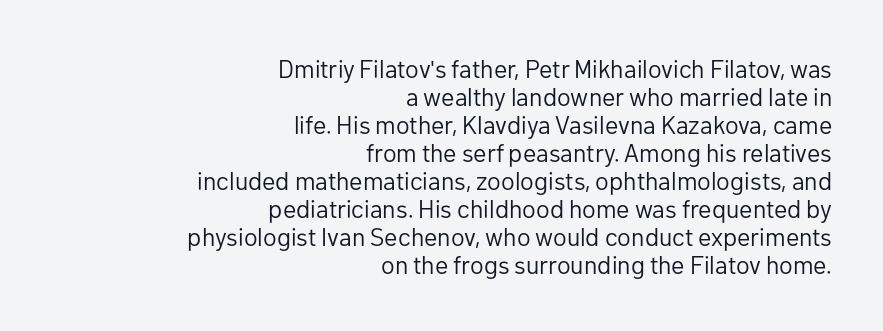
Q: Is the text bold? A: No.
Q: Is the text italic (slanted)? A: No, it is upright.
Q: Is the text underlined? A: No.
Q: How is the paragraph aligned? A: Right-aligned.
Q: Is the spacing between letters normal or unusually wide? A: Normal.
Q: Is the spacing between lines tight, normal or loose? A: Tight.
